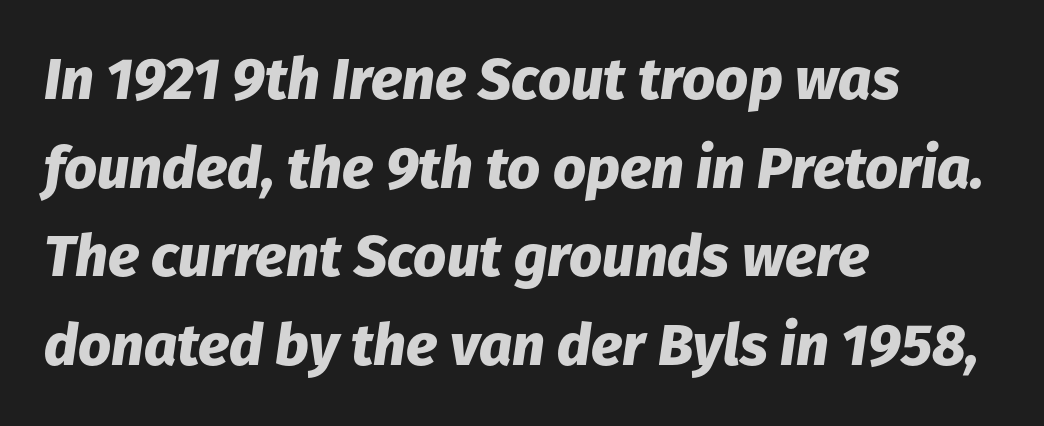
{"italic": "yes", "lean": "right", "slant_degrees": 8, "bold": "yes", "weight": "heavy", "width": "normal", "stroke_contrast": "low", "x_height": "medium", "monospaced": "no", "underline": "no", "align": "left", "line_spacing": "normal", "line_spacing_ratio": 1.53, "letter_spacing": "normal", "letter_spacing_em": 0.0, "glyph_px": 58}
